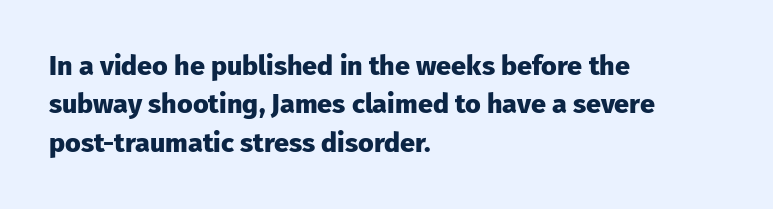
Glyph-to-glyph distance matches everyday printed text. Notice how thick the strokes are: this is what a full bold looks like. A normal amount of white space separates one row of letters from the next. Only glyphs here, with clear space below each row. Vertical strokes here are truly vertical.
